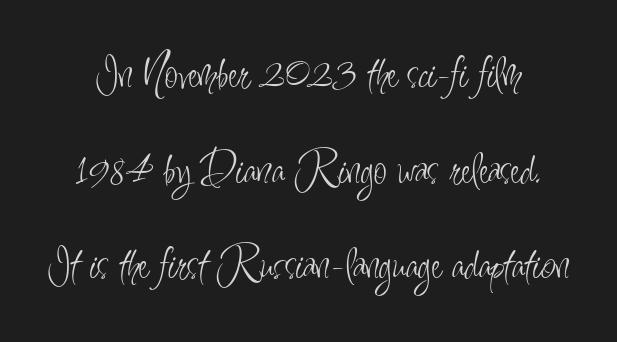
Underline: absent. This sample uses plain, unmodified letter spacing. These lines are rendered in a variable-pitch font.
